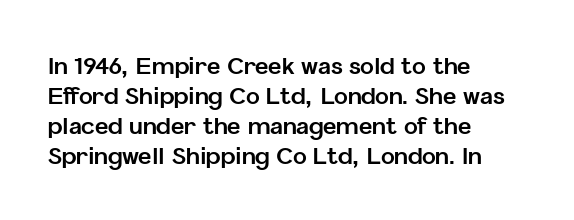
{"italic": "no", "bold": "yes", "underline": "no", "align": "left", "line_spacing": "normal", "line_spacing_ratio": 1.31, "letter_spacing": "normal", "letter_spacing_em": 0.0, "glyph_px": 23}
